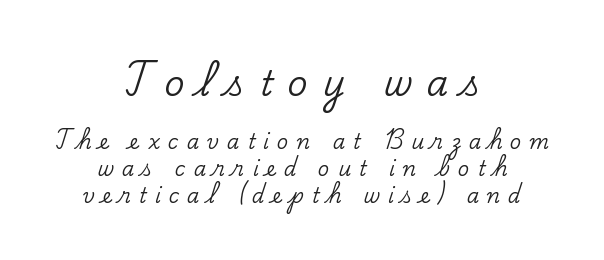
Tracking here is generous; glyphs stand well apart from one another. Each line is balanced around a shared central axis. Students, observe: this is what conventionally led text looks like. Letters rest on an invisible, unmarked baseline. The block sitting higher on the canvas is the one with enlarged characters.
